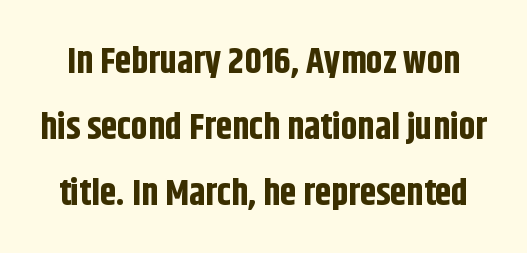
{"serif": "no", "italic": "no", "bold": "yes", "weight": "bold", "width": "condensed", "stroke_contrast": "low", "x_height": "large", "monospaced": "no", "underline": "no", "line_spacing_ratio": 1.79, "letter_spacing": "normal", "letter_spacing_em": 0.0, "glyph_px": 37}
